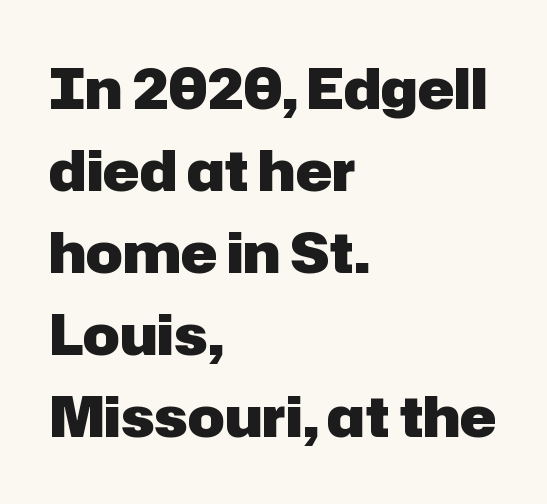
A typesetter would call this leading conventional body-copy spacing. All the whitespace from short lines collects on the right. Look at the tracking — it's just the regular setting, nothing added. Bold? Absolutely — the strokes are thick and heavy. Upright lettering throughout.
